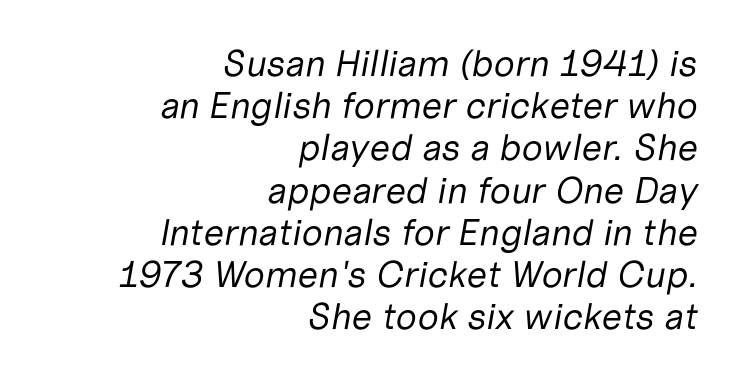
Quick note: interline space is minimal. A typesetter would call this proportional, since set widths differ per character. Look at the tracking — it's just the regular setting, nothing added. Right-aligned paragraph, ragged on the left.
